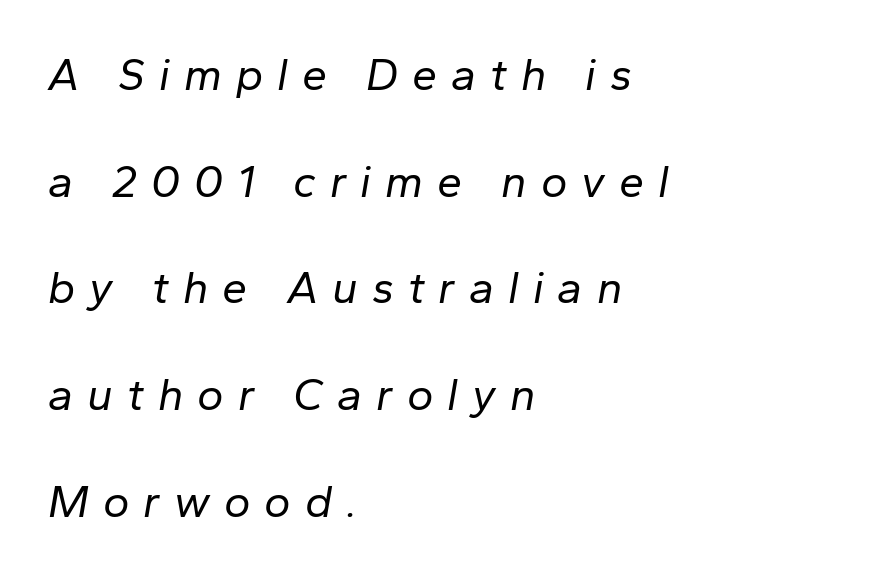
{"italic": "yes", "lean": "right", "slant_degrees": 10, "bold": "no", "weight": "regular", "width": "normal", "stroke_contrast": "low", "x_height": "medium", "monospaced": "no", "underline": "no", "align": "left", "line_spacing": "loose", "line_spacing_ratio": 2.37, "letter_spacing": "wide", "letter_spacing_em": 0.31, "glyph_px": 45}
